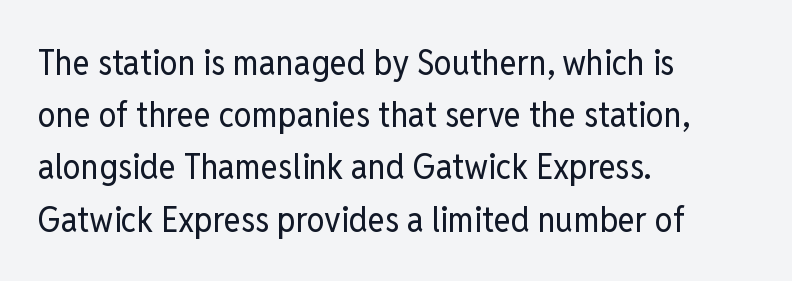
Q: Is the text bold? A: No.
Q: Is the text italic (slanted)? A: No, it is upright.
Q: Is the typeface a serif or a sans-serif typeface? A: Sans-serif.
Q: Is the text underlined? A: No.
Q: How is the paragraph aligned? A: Left-aligned.
Q: Is the spacing between letters normal or unusually wide? A: Normal.
Q: Is the spacing between lines tight, normal or loose? A: Normal.
Q: Width (condensed, normal, or wide)? A: Condensed.
Q: Stroke contrast? A: Low.
Q: x-height? A: Medium.
Q: Monospaced? A: No.
